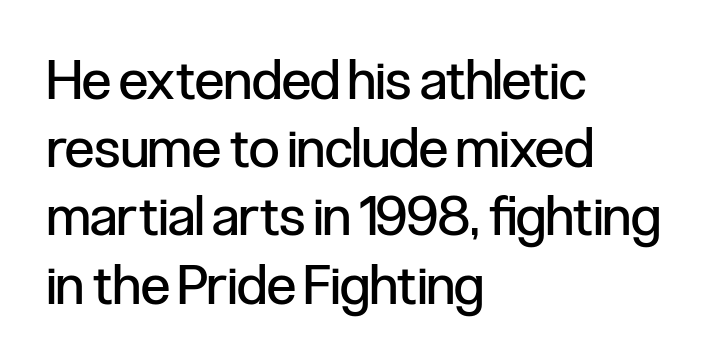
Q: Is the text bold? A: No.
Q: Is the text italic (slanted)? A: No, it is upright.
Q: Is the typeface a serif or a sans-serif typeface? A: Sans-serif.
Q: Is the text underlined? A: No.
Q: How is the paragraph aligned? A: Left-aligned.
Q: Is the spacing between letters normal or unusually wide? A: Normal.
Q: Width (condensed, normal, or wide)? A: Condensed.
Q: Stroke contrast? A: Low.
Q: x-height? A: Medium.
Q: Monospaced? A: No.
